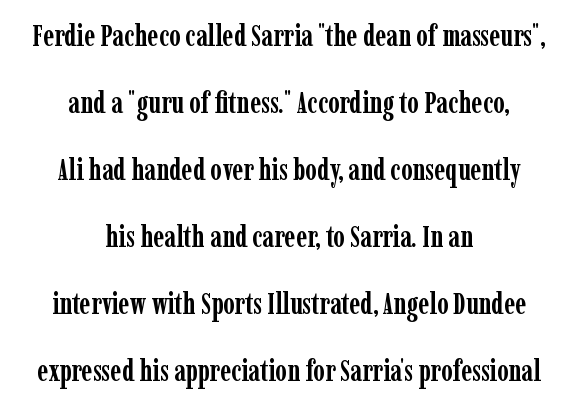
The image shows 29 px semibold, condensed serif type, upright; set centered, loose line spacing (2.31x), normal letter spacing, not underlined; low stroke contrast and a medium x-height.
